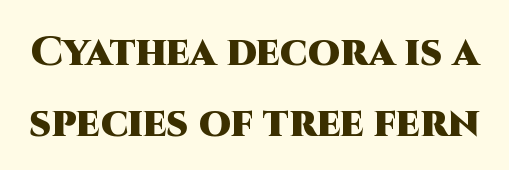
A typesetter would call this proportional, since set widths differ per character. The face used here has the dense, thick strokes of a bold. A clean baseline with only descenders dipping below it. The tracking reads as untouched default to a designer's eye. The letters stand upright; this is a roman face. Each letter's strokes conclude bluntly, with no projecting serifs.
